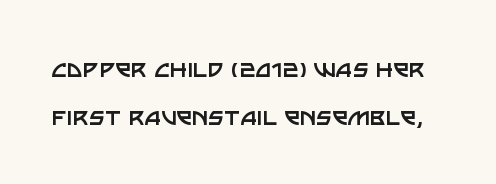
{"serif": "no", "italic": "no", "bold": "no", "weight": "regular", "width": "normal", "stroke_contrast": "low", "x_height": "large", "monospaced": "no", "underline": "no", "line_spacing_ratio": 1.71, "letter_spacing": "normal", "letter_spacing_em": 0.0, "glyph_px": 28}
